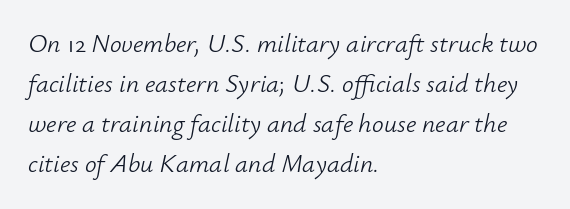
Q: Is the text bold? A: No.
Q: Is the text italic (slanted)? A: Yes, it leans right by about 12 degrees.
Q: Is the text underlined? A: No.
Q: How is the paragraph aligned? A: Left-aligned.
Q: Is the spacing between letters normal or unusually wide? A: Normal.
Q: Is the spacing between lines tight, normal or loose? A: Normal.
